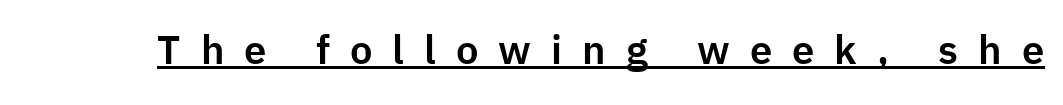
{"serif": "no", "italic": "no", "width": "normal", "stroke_contrast": "low", "x_height": "medium", "monospaced": "no", "underline": "yes", "letter_spacing": "wide", "letter_spacing_em": 0.5, "glyph_px": 40}
